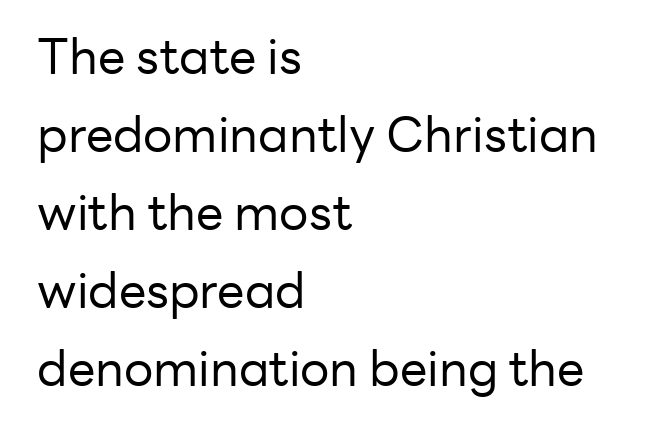
The image shows 49 px regular-weight sans-serif type, upright; set left-aligned, normal line spacing (1.59x), normal letter spacing, not underlined; low stroke contrast and a medium x-height.
